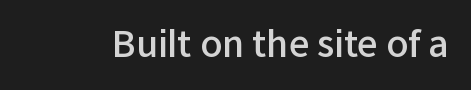
{"serif": "no", "italic": "no", "bold": "semi", "weight": "semibold", "width": "normal", "stroke_contrast": "low", "x_height": "medium", "monospaced": "no", "underline": "no", "letter_spacing": "normal", "letter_spacing_em": 0.0, "glyph_px": 36}
